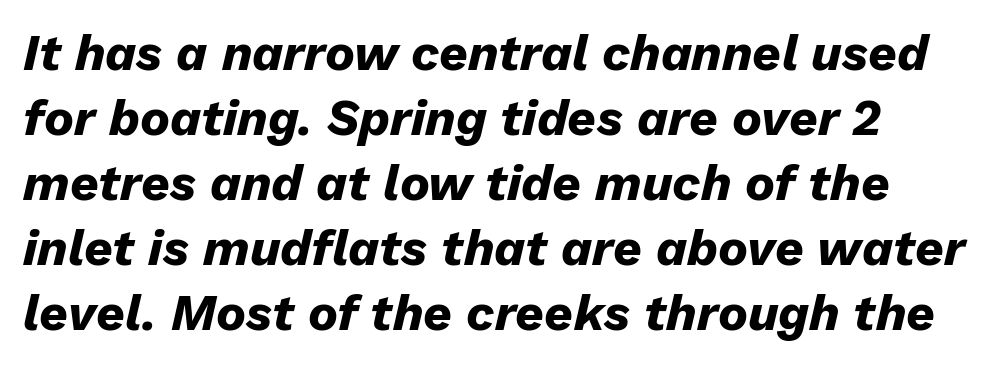
The image shows 50 px heavy type, italic (leaning right); set normal line spacing (1.3x), normal letter spacing, not underlined; low stroke contrast and a medium x-height.
